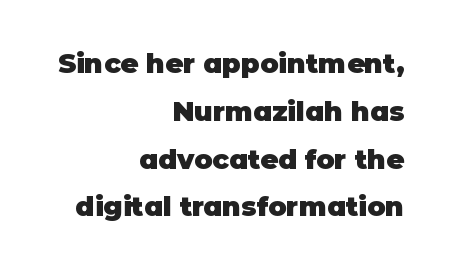
The image shows 27 px bold type, upright; set right-aligned, line spacing 1.77x, normal letter spacing, not underlined.
